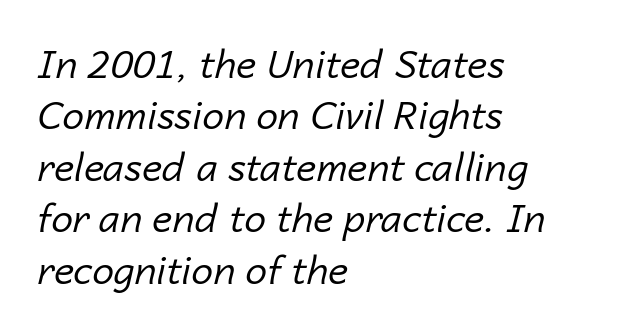
Leading: standard. These lines keep a tight, regular rhythm from letter to letter. Summary of weight: not heavy and not bold. Looks like regular typesetting: each glyph gets only the width it needs. Short and long lines alike share a common starting point at left.
